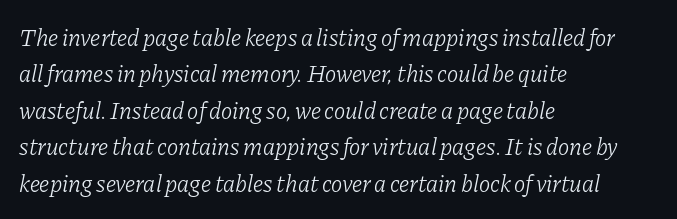
{"italic": "yes", "lean": "right", "slant_degrees": 11, "bold": "no", "underline": "no", "align": "left", "line_spacing": "normal", "line_spacing_ratio": 1.52, "letter_spacing": "normal", "letter_spacing_em": 0.0, "glyph_px": 24}
